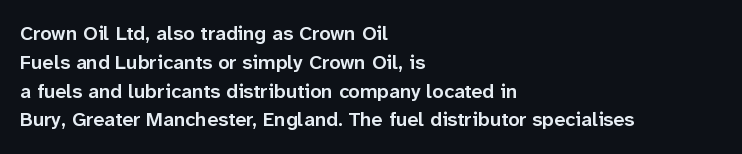
Anything drawn beneath the words? Only blank space. The line-height multiplier appears to be the usual default. Rendered with straight, roman letterforms. Each word holds together tightly as a unit, with standard inter-letter gaps. Every letter is mildly thick-stroked: semibold rather than bold. The paragraph has a hard left edge and a soft right edge.
